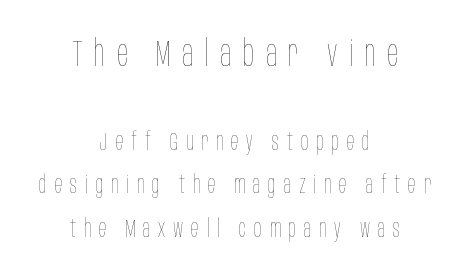
The image shows 37 px thin, condensed type, upright; set centered, line spacing 1.74x, unusually wide letter spacing (+0.31 em), not underlined; the first (top) block is 1.48x larger; low stroke contrast and a large x-height.
